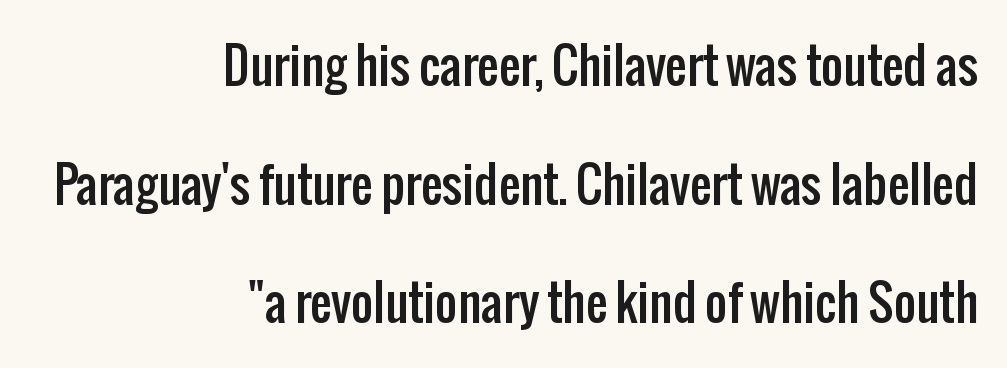
Q: Is the text italic (slanted)? A: No, it is upright.
Q: Is the typeface a serif or a sans-serif typeface? A: Sans-serif.
Q: Is the text underlined? A: No.
Q: How is the paragraph aligned? A: Right-aligned.
Q: Is the spacing between letters normal or unusually wide? A: Normal.
Q: Is the spacing between lines tight, normal or loose? A: Loose.
Q: Width (condensed, normal, or wide)? A: Condensed.
Q: Stroke contrast? A: Low.
Q: x-height? A: Medium.
Q: Monospaced? A: No.
